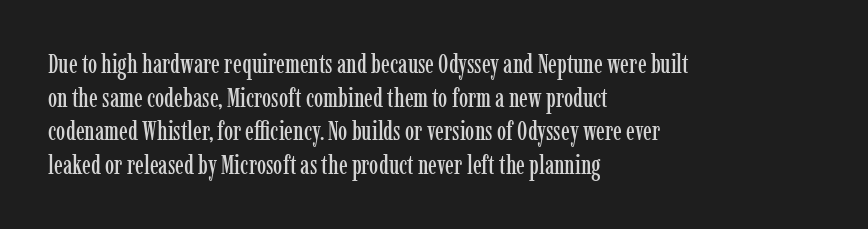
The zone under the glyphs is completely vacant. Line starts are locked; line ends wander. Look at the tracking — it's just the regular setting, nothing added. Horizontal bands of white between lines are of average thickness.
